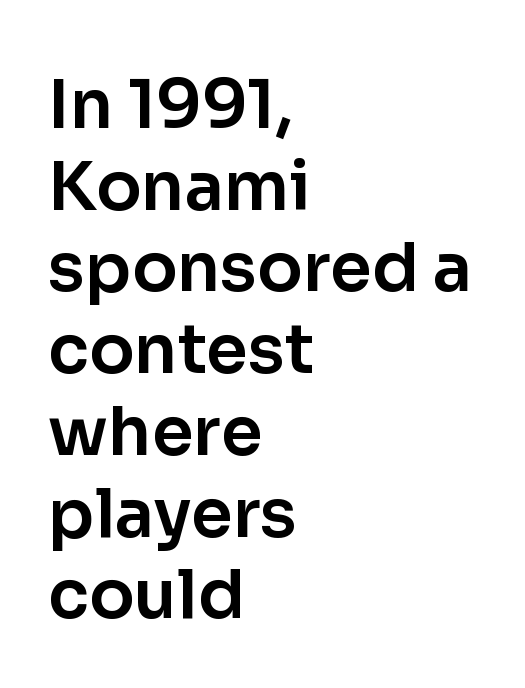
The image shows 67 px sans-serif type, upright; set left-aligned, line spacing 1.22x, normal letter spacing, not underlined; low stroke contrast and a medium x-height.
